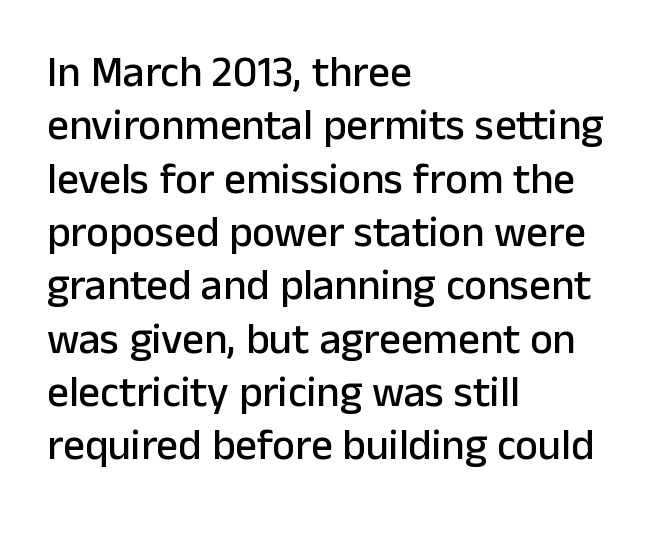
The image shows 43 px sans-serif type, upright; set left-aligned, line spacing 1.24x, normal letter spacing, not underlined; low stroke contrast and a medium x-height.
